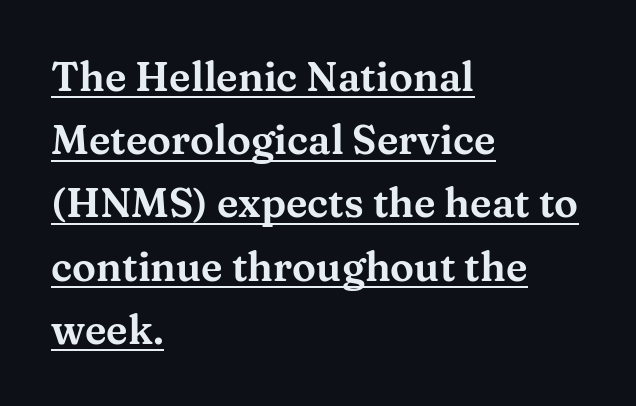
{"serif": "yes", "italic": "no", "width": "wide", "stroke_contrast": "medium", "x_height": "medium", "monospaced": "no", "underline": "yes", "align": "left", "line_spacing": "normal", "line_spacing_ratio": 1.58, "letter_spacing": "normal", "letter_spacing_em": 0.0, "glyph_px": 40}
